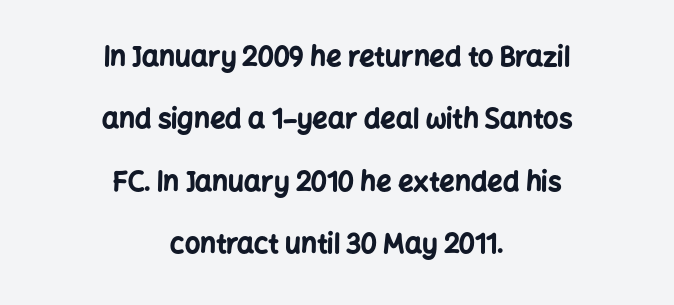
Q: Is the text bold? A: Yes.
Q: Is the text italic (slanted)? A: No, it is upright.
Q: Is the text underlined? A: No.
Q: How is the paragraph aligned? A: Centered.
Q: Is the spacing between letters normal or unusually wide? A: Normal.
Q: Is the spacing between lines tight, normal or loose? A: Loose.
